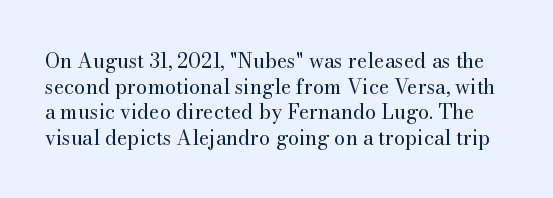
{"italic": "no", "bold": "no", "underline": "no", "line_spacing": "normal", "line_spacing_ratio": 1.28, "letter_spacing": "normal", "letter_spacing_em": 0.0, "glyph_px": 20}
